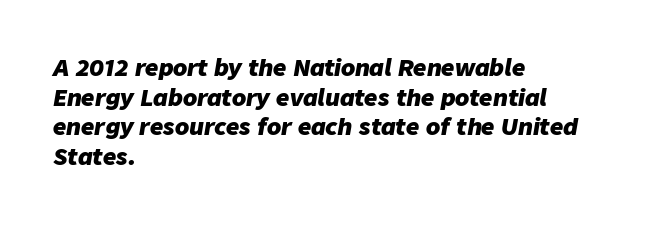
Q: Is the text bold? A: Yes.
Q: Is the text italic (slanted)? A: Yes, it leans right by about 9 degrees.
Q: Is the text underlined? A: No.
Q: How is the paragraph aligned? A: Left-aligned.
Q: Is the spacing between letters normal or unusually wide? A: Normal.
Q: Is the spacing between lines tight, normal or loose? A: Normal.
